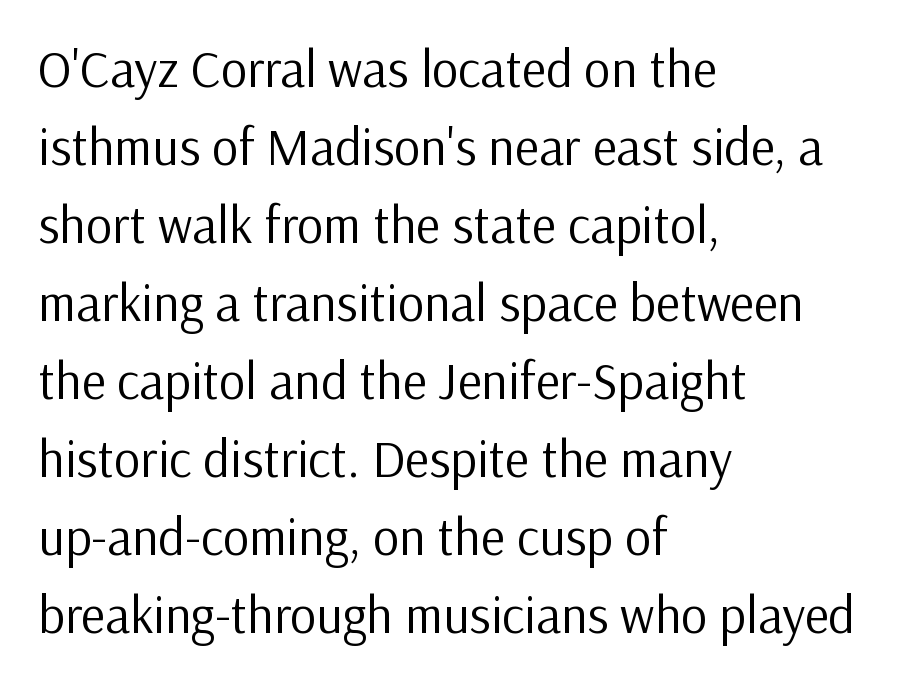
The image shows 52 px regular-weight sans-serif type, upright; set left-aligned, normal line spacing (1.5x), normal letter spacing, not underlined; low stroke contrast and a medium x-height.
